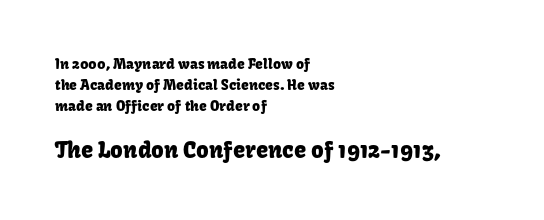
Vertically, the passage feels balanced, rows spaced as you'd expect. Of the two passages, the one underneath uses the larger point size. A typesetter would call this zero additional tracking. Does the copy run flush right? No — it runs flush left.
